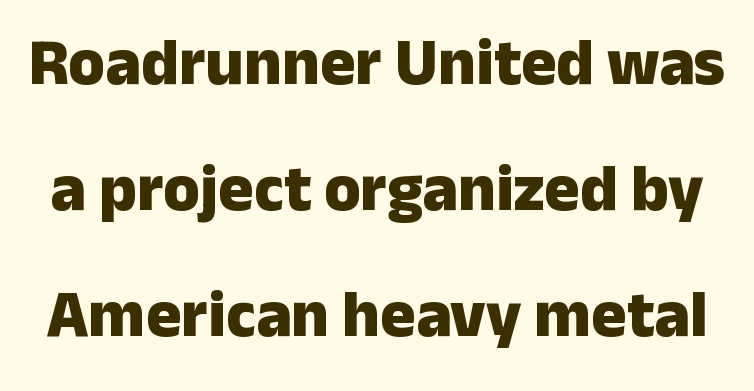
{"serif": "no", "italic": "no", "bold": "yes", "weight": "heavy", "width": "normal", "stroke_contrast": "low", "x_height": "medium", "monospaced": "no", "underline": "no", "line_spacing": "loose", "line_spacing_ratio": 1.91, "letter_spacing": "normal", "letter_spacing_em": 0.0, "glyph_px": 66}
